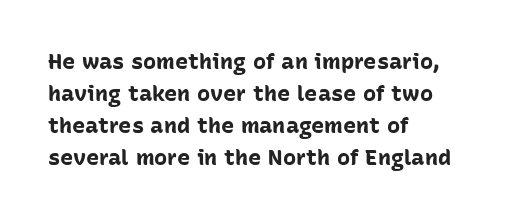
Students, observe: this is what conventionally led text looks like. Ascenders rise straight up at ninety degrees. Pretty heavy lettering here — definitely bold. The words here are not underlined.
